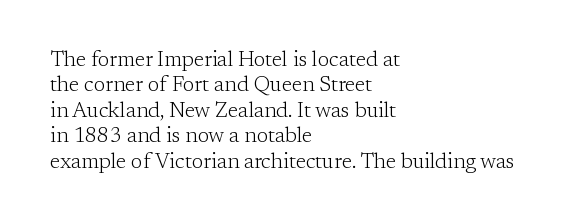
A bare baseline throughout the passage. Line beginnings align vertically; line endings do not. This sample uses plain, unmodified letter spacing. Posture: straight, roman, zero tilt. Is this a heavy cut? Hardly; it is regular or lighter.
